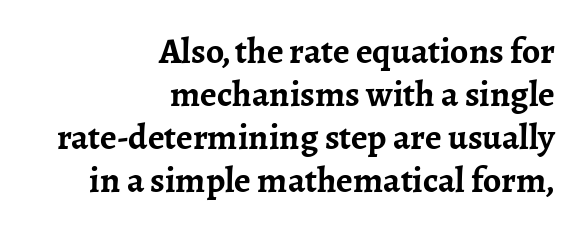
The image shows 36 px semibold serif type, upright; set right-aligned, line spacing 1.19x, normal letter spacing, not underlined; low stroke contrast and a medium x-height.
